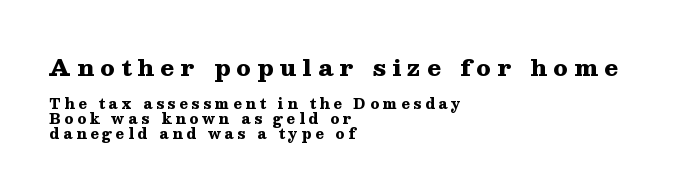
The font's upright variant was chosen for this text. Underline: absent. The tracking jumps out immediately: characters are airy and widely separated. The earlier block is typeset at a bigger size than the later block. This sample trades vertical openness for compactness between lines.
